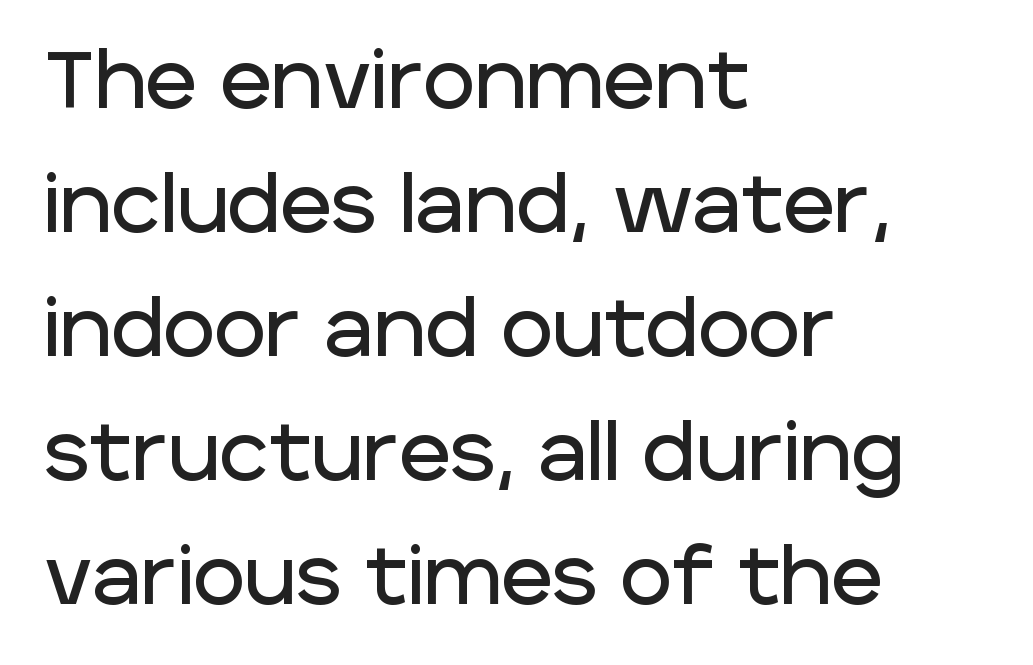
{"serif": "no", "italic": "no", "width": "normal", "stroke_contrast": "low", "x_height": "large", "monospaced": "no", "underline": "no", "align": "left", "line_spacing": "normal", "line_spacing_ratio": 1.57, "letter_spacing": "normal", "letter_spacing_em": 0.0, "glyph_px": 79}
